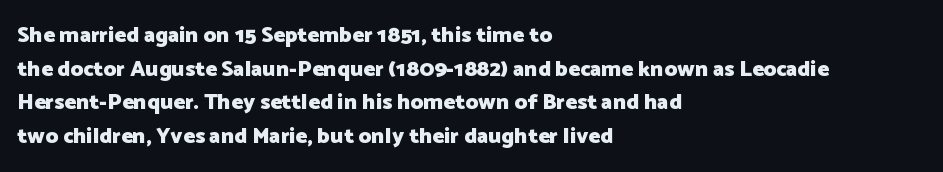
This sample is left-justified, so line endings fall wherever the words run out. Ascenders rise straight up at ninety degrees. Notice how descenders clear the ascenders below comfortably — that's standard leading. Is the type bold? Yes — the strokes are clearly thick and heavy.
